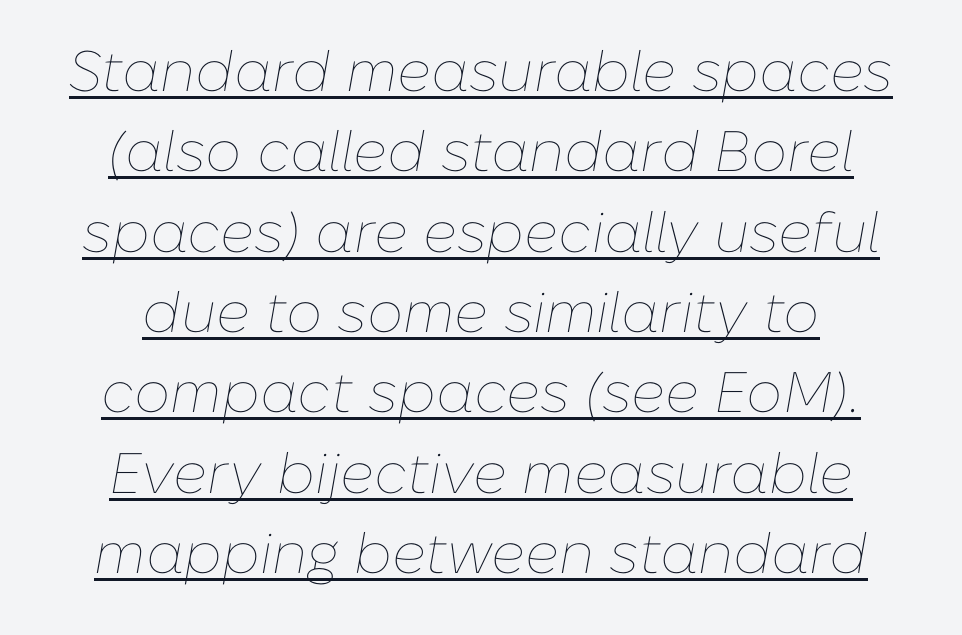
Like a heading marked for emphasis, these lines bear an underscore. Baseline-to-baseline distance is the conventional proportion of letter height. Stem width sits at or under what a default text font uses. Compared with typical body copy, the letter spacing here is the same.
